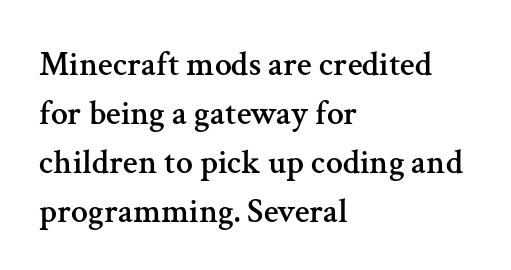
Type without underlining. Upright lettering throughout. The block of text has a typical density, with ordinary space between rows. Reading down the block, your eye returns to a fixed left position each line. These lines are rendered in a variable-pitch font.
